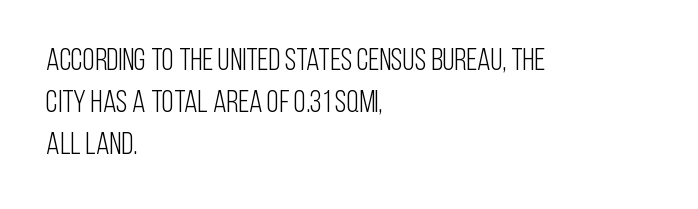
{"serif": "no", "italic": "no", "bold": "no", "weight": "light", "width": "condensed", "stroke_contrast": "low", "x_height": "large", "monospaced": "no", "underline": "no", "align": "left", "line_spacing": "normal", "line_spacing_ratio": 1.36, "letter_spacing": "normal", "letter_spacing_em": 0.0, "glyph_px": 31}
